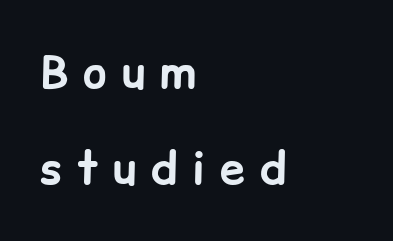
The image shows 45 px bold sans-serif type, upright; set left-aligned, loose line spacing (2.14x), unusually wide letter spacing (+0.33 em), not underlined; low stroke contrast and a medium x-height.
